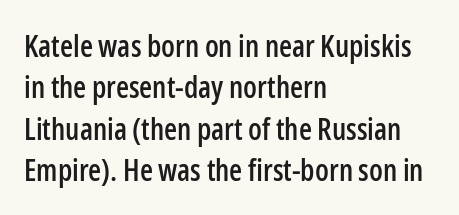
All the whitespace from short lines collects on the right. Nothing unusual about the tracking: characters are spaced as the font intends. Line spacing here is normal. Type style note: lacks serifs. The passage shown is typed in a proportional face where columns would drift. This rendering features lettering with no underline.
